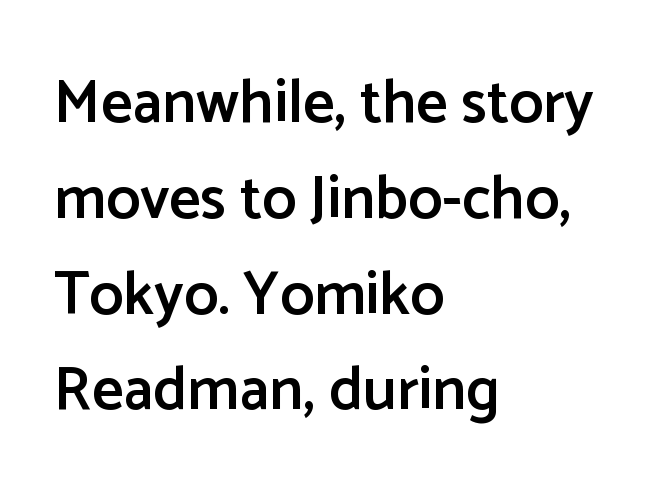
The image shows 61 px semibold sans-serif type, upright; set left-aligned, normal line spacing (1.57x), normal letter spacing, not underlined; low stroke contrast and a medium x-height.
